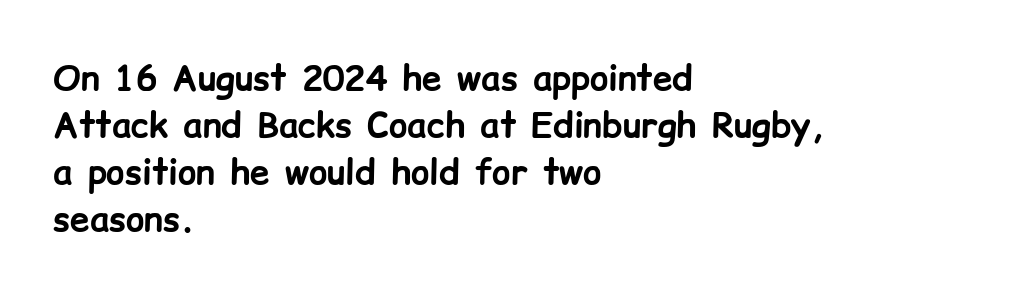
Q: Is the text bold? A: Yes.
Q: Is the text italic (slanted)? A: No, it is upright.
Q: Is the typeface a serif or a sans-serif typeface? A: Sans-serif.
Q: Is the text underlined? A: No.
Q: How is the paragraph aligned? A: Left-aligned.
Q: Is the spacing between letters normal or unusually wide? A: Normal.
Q: Is the spacing between lines tight, normal or loose? A: Normal.
Q: Width (condensed, normal, or wide)? A: Normal.
Q: Stroke contrast? A: Low.
Q: x-height? A: Medium.
Q: Monospaced? A: No.
